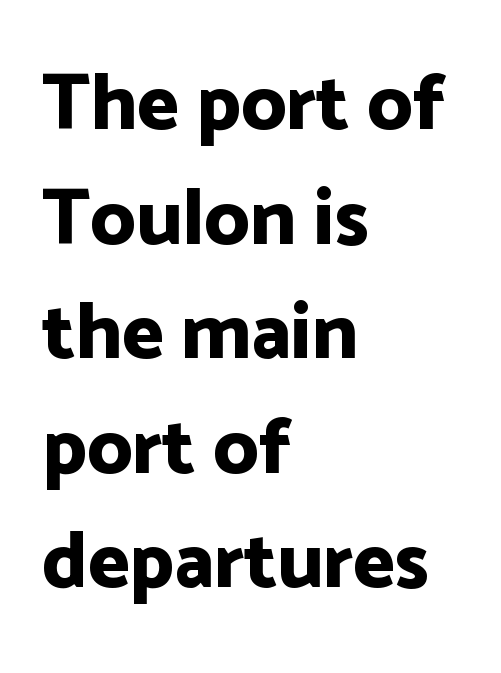
Leftover space on each line is placed entirely after the last word. This sample has the flowing, uneven cadence of proportional lettering. The space between consecutive lines is moderate. Glance below the letters and you will spot only blank space.
